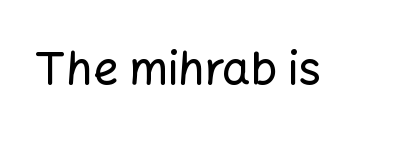
Q: Is the text italic (slanted)? A: No, it is upright.
Q: Is the typeface a serif or a sans-serif typeface? A: Sans-serif.
Q: Is the text underlined? A: No.
Q: Is the spacing between letters normal or unusually wide? A: Normal.
Q: Width (condensed, normal, or wide)? A: Normal.
Q: Stroke contrast? A: Low.
Q: x-height? A: Medium.
Q: Monospaced? A: No.
